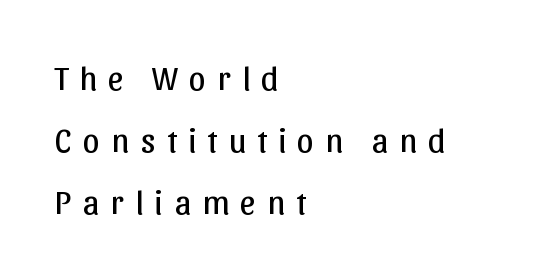
The image shows 34 px regular-weight sans-serif type, upright; set left-aligned, line spacing 1.82x, unusually wide letter spacing (+0.33 em), not underlined; low stroke contrast and a medium x-height.
